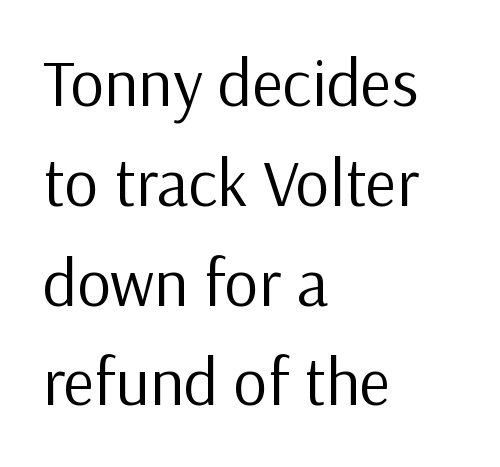
{"serif": "no", "italic": "no", "bold": "no", "weight": "regular", "width": "normal", "stroke_contrast": "low", "x_height": "medium", "monospaced": "no", "underline": "no", "align": "left", "line_spacing": "normal", "line_spacing_ratio": 1.49, "letter_spacing": "normal", "letter_spacing_em": 0.0, "glyph_px": 67}
